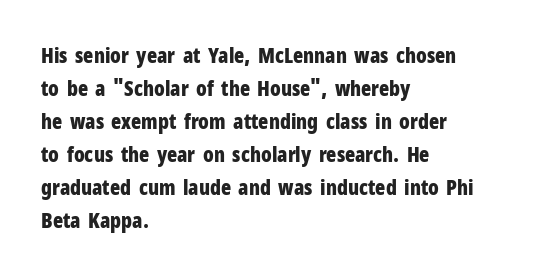
Q: Is the text bold? A: Yes.
Q: Is the text italic (slanted)? A: No, it is upright.
Q: Is the text underlined? A: No.
Q: How is the paragraph aligned? A: Left-aligned.
Q: Is the spacing between letters normal or unusually wide? A: Normal.
Q: Is the spacing between lines tight, normal or loose? A: Normal.
